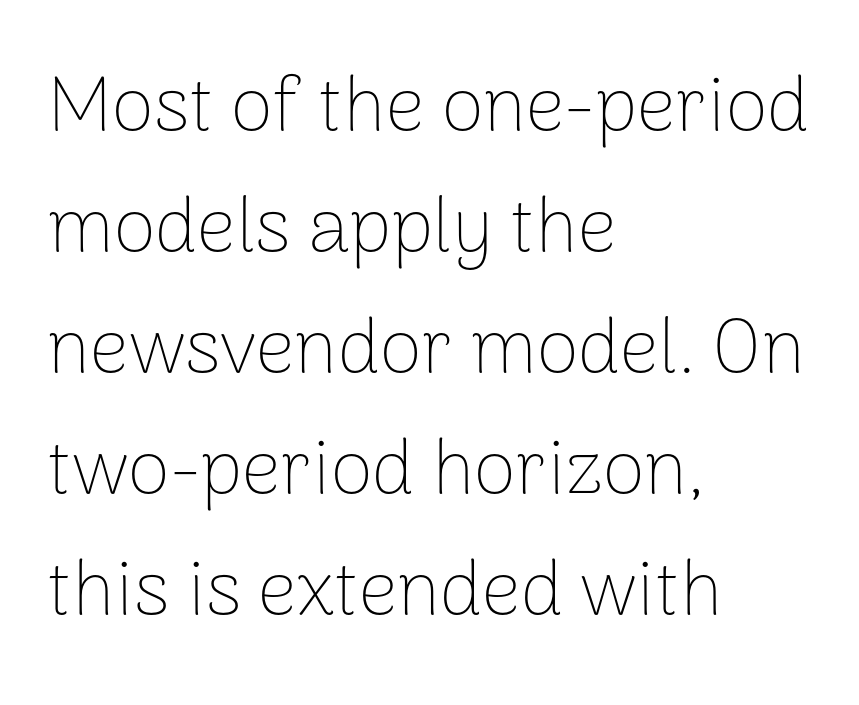
The image shows 77 px thin sans-serif type, upright; set left-aligned, normal line spacing (1.57x), normal letter spacing, not underlined; low stroke contrast and a medium x-height.
